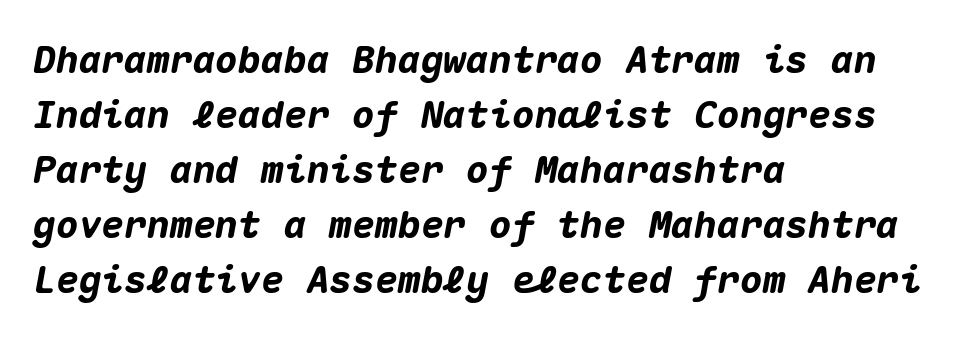
{"italic": "yes", "lean": "right", "slant_degrees": 10, "bold": "yes", "weight": "heavy", "width": "normal", "stroke_contrast": "medium", "x_height": "medium", "monospaced": "yes", "underline": "no", "align": "left", "line_spacing": "normal", "line_spacing_ratio": 1.45, "letter_spacing": "normal", "letter_spacing_em": 0.0, "glyph_px": 38}
